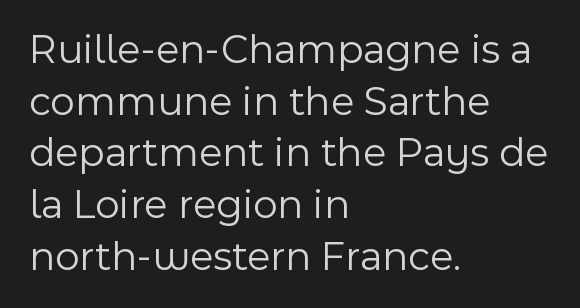
{"serif": "no", "italic": "no", "bold": "no", "weight": "light", "width": "normal", "x_height": "medium", "monospaced": "no", "underline": "no", "align": "left", "line_spacing_ratio": 1.23, "letter_spacing": "normal", "letter_spacing_em": 0.0, "glyph_px": 42}
